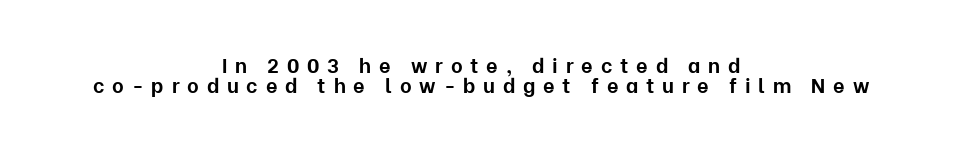
The image shows 20 px bold type, upright; set centered, tight line spacing (0.98x), unusually wide letter spacing (+0.39 em), not underlined.
